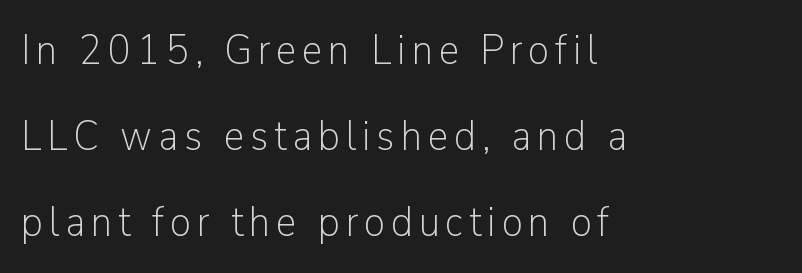
The lettering holds an erect, upright posture throughout. Just letters on the line, the space beneath them empty. Spacing verdict: proportional, widths tailored to each character. The strokes carry an ordinary text weight at most.
